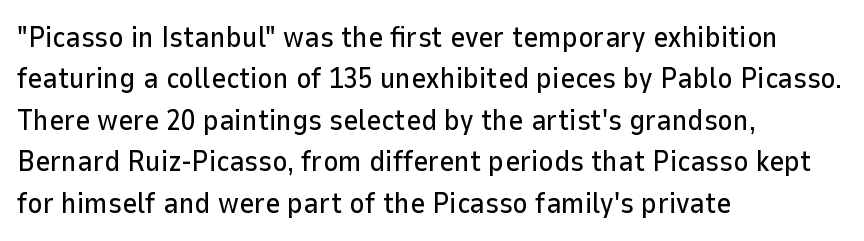
Q: Is the text italic (slanted)? A: No, it is upright.
Q: Is the typeface a serif or a sans-serif typeface? A: Sans-serif.
Q: Is the text underlined? A: No.
Q: How is the paragraph aligned? A: Left-aligned.
Q: Is the spacing between letters normal or unusually wide? A: Normal.
Q: Is the spacing between lines tight, normal or loose? A: Normal.
Q: Width (condensed, normal, or wide)? A: Normal.
Q: Stroke contrast? A: Low.
Q: x-height? A: Medium.
Q: Monospaced? A: No.
